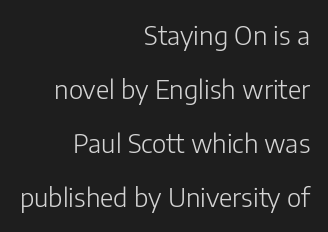
In terms of posture, this sample is upright. Weight: not bold — regular or lighter. Just letters on the line, the space beneath them empty. A typesetter would call this zero additional tracking. Which margin do the lines hug? The right one — the left edge is uneven.
